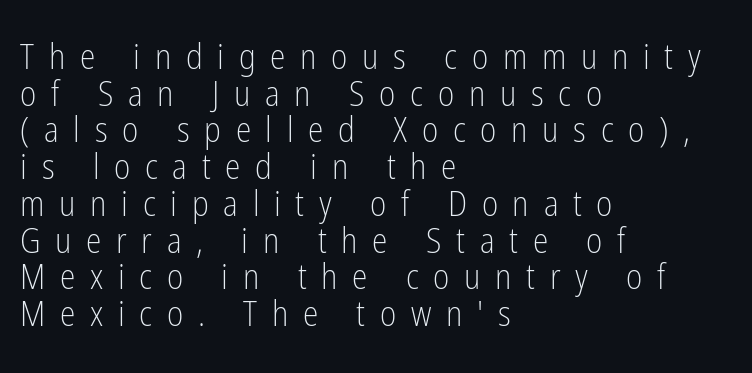
Lines of text with bare space underneath. Does the copy run flush right? No — it runs flush left. The lettering stays uniformly vertical, giving the passage a roman look. Weight class: somewhere from thin through regular.
